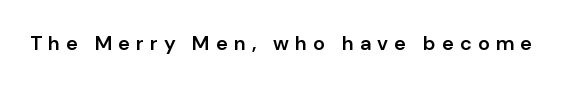
Q: Is the text bold? A: Semi-bold.
Q: Is the text italic (slanted)? A: No, it is upright.
Q: Is the text underlined? A: No.
Q: Is the spacing between letters normal or unusually wide? A: Unusually wide.
